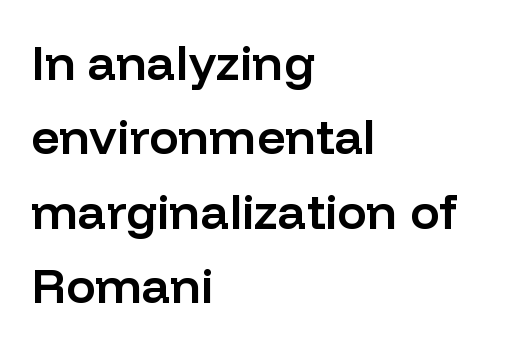
The image shows 49 px semibold sans-serif type, upright; set left-aligned, normal line spacing (1.52x), normal letter spacing, not underlined; low stroke contrast and a medium x-height.
